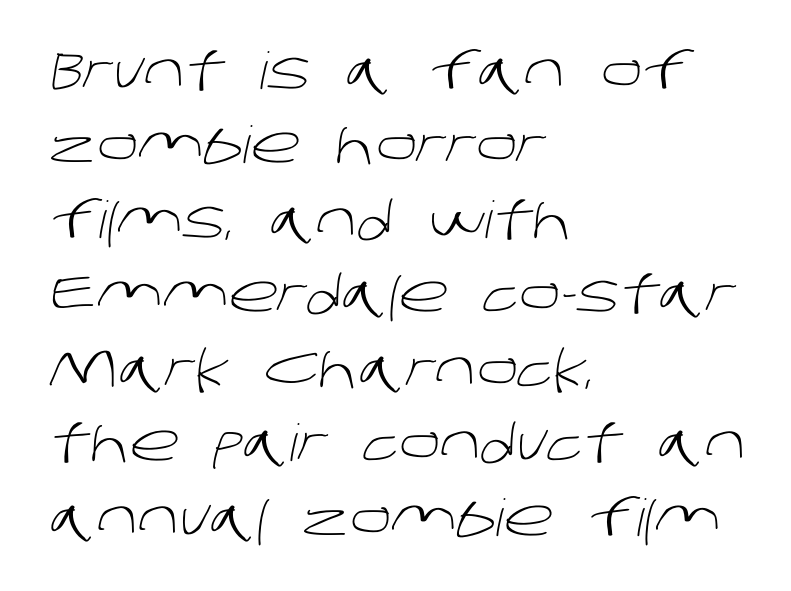
The image shows 51 px light sans-serif type; set left-aligned, normal line spacing (1.46x), normal letter spacing, not underlined; low stroke contrast and a large x-height.
